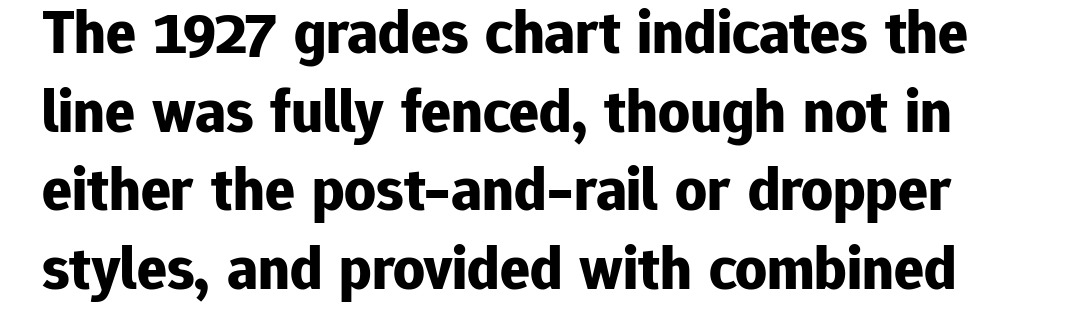
The image shows 62 px bold sans-serif type, upright; set normal line spacing (1.27x), normal letter spacing, not underlined; low stroke contrast and a medium x-height.
